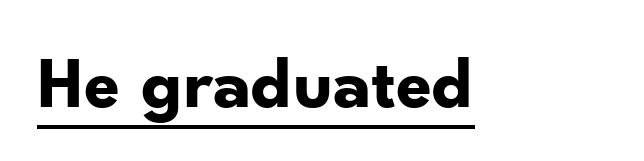
Q: Is the text bold? A: Yes.
Q: Is the text italic (slanted)? A: No, it is upright.
Q: Is the typeface a serif or a sans-serif typeface? A: Sans-serif.
Q: Is the text underlined? A: Yes.
Q: Is the spacing between letters normal or unusually wide? A: Normal.
Q: Width (condensed, normal, or wide)? A: Normal.
Q: Stroke contrast? A: Low.
Q: x-height? A: Small.
Q: Monospaced? A: No.
